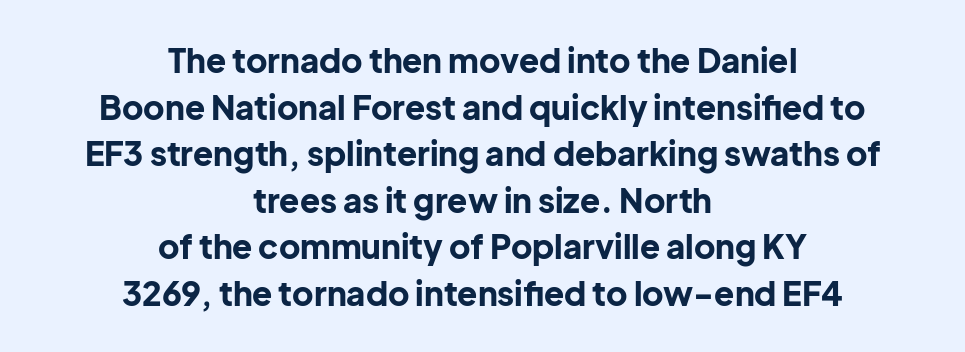
Unmarked baselines from the first word to the last. Each letter keeps its own natural width here, so spacing adapts to shape. The letterforms sit shoulder to shoulder at normal distance. Where is the straight margin? There isn't one; the lines are centered.
